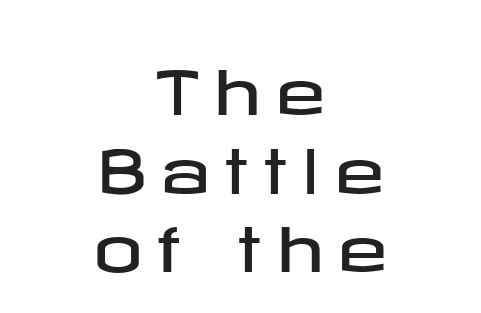
If you folded the block vertically in half, each line would mirror itself in length. Vertically, the passage feels balanced, rows spaced as you'd expect. The typography opts for an upright posture over an oblique one. Words float on clear page, feet unadorned.
